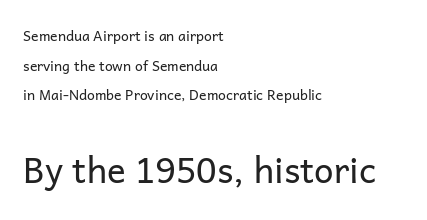
Varying glyph widths throughout — classic text-font behaviour. Line starts are locked; line ends wander. The passage shown begins with its smaller block and ends with its larger one. A typesetter would mark this as roman, not italic. In terms of letterform style, serifs are entirely absent.
